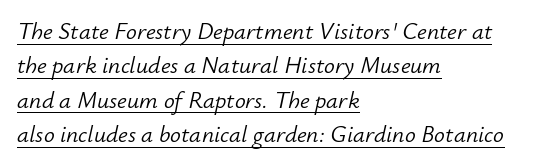
Q: Is the text bold? A: No.
Q: Is the text italic (slanted)? A: Yes, it leans right by about 12 degrees.
Q: Is the text underlined? A: Yes.
Q: How is the paragraph aligned? A: Left-aligned.
Q: Is the spacing between letters normal or unusually wide? A: Normal.
Q: Is the spacing between lines tight, normal or loose? A: Normal.
